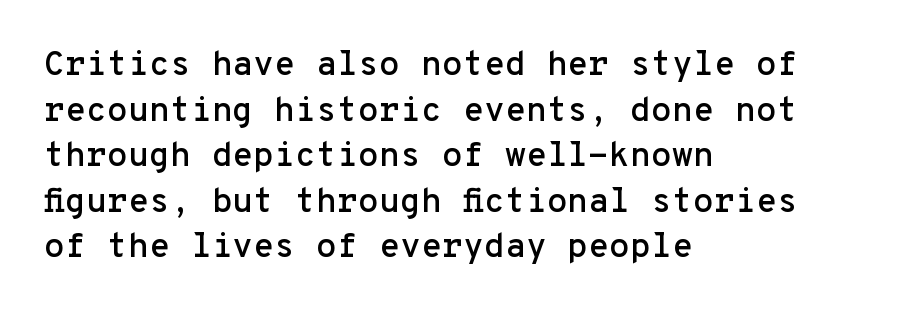
{"serif": "no", "italic": "no", "width": "normal", "stroke_contrast": "low", "x_height": "medium", "monospaced": "yes", "underline": "no", "align": "left", "line_spacing": "normal", "line_spacing_ratio": 1.34, "letter_spacing": "normal", "letter_spacing_em": 0.0, "glyph_px": 34}
